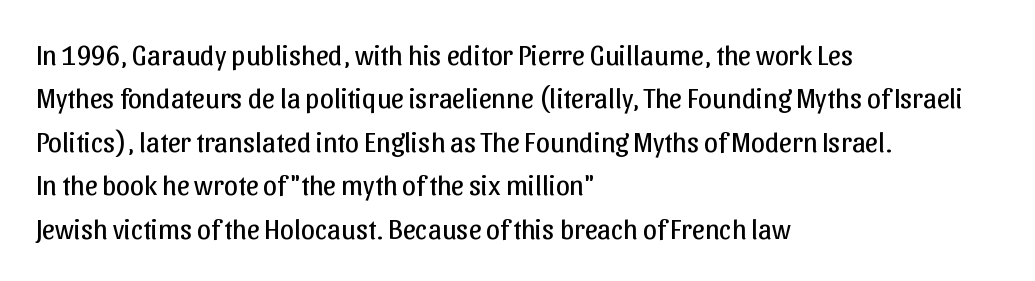
Q: Is the text bold? A: No.
Q: Is the text italic (slanted)? A: No, it is upright.
Q: Is the typeface a serif or a sans-serif typeface? A: Sans-serif.
Q: Is the text underlined? A: No.
Q: How is the paragraph aligned? A: Left-aligned.
Q: Is the spacing between letters normal or unusually wide? A: Normal.
Q: Is the spacing between lines tight, normal or loose? A: Normal.
Q: Width (condensed, normal, or wide)? A: Normal.
Q: Stroke contrast? A: Low.
Q: x-height? A: Medium.
Q: Monospaced? A: No.
